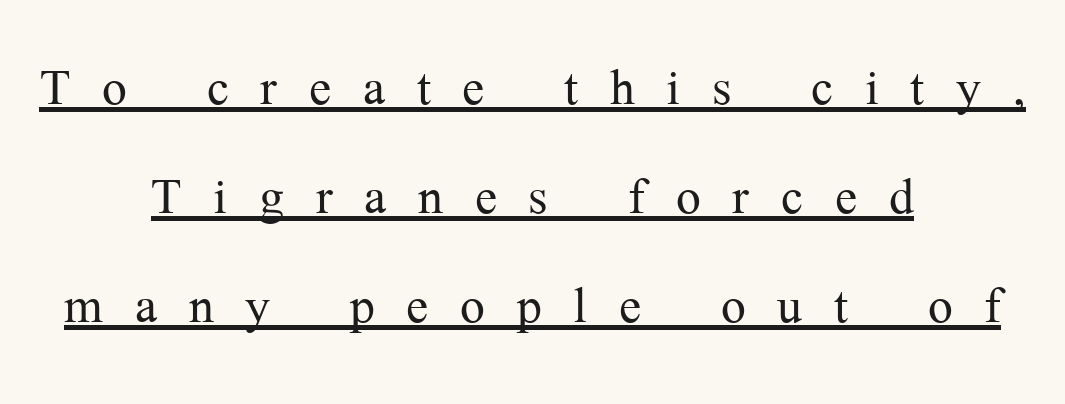
Q: Is the text bold? A: No.
Q: Is the text italic (slanted)? A: No, it is upright.
Q: Is the typeface a serif or a sans-serif typeface? A: Serif.
Q: Is the text underlined? A: Yes.
Q: How is the paragraph aligned? A: Centered.
Q: Is the spacing between letters normal or unusually wide? A: Unusually wide.
Q: Is the spacing between lines tight, normal or loose? A: Normal.
Q: Width (condensed, normal, or wide)? A: Normal.
Q: Stroke contrast? A: Medium.
Q: x-height? A: Medium.
Q: Monospaced? A: No.
